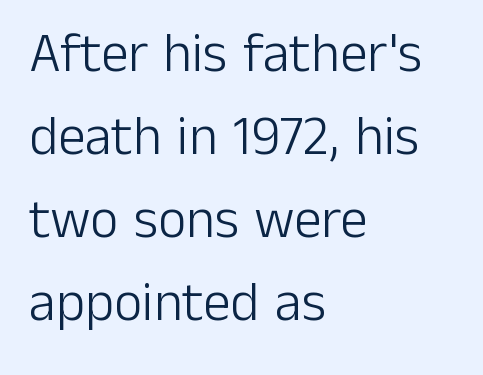
The image shows 55 px light sans-serif type, upright; set left-aligned, normal line spacing (1.51x), normal letter spacing, not underlined; low stroke contrast and a medium x-height.
